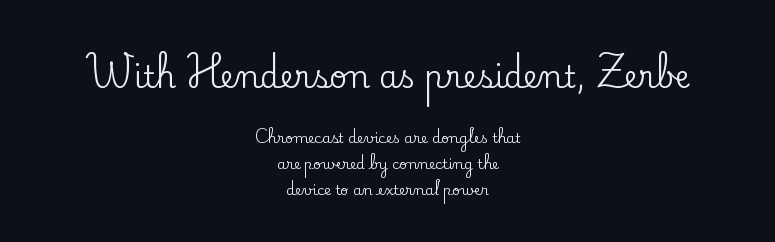
The image shows 31 px serif type, upright; set centered, line spacing 1.87x, normal letter spacing, not underlined; the first (top) block is 2.21x larger; low stroke contrast and a small x-height.
